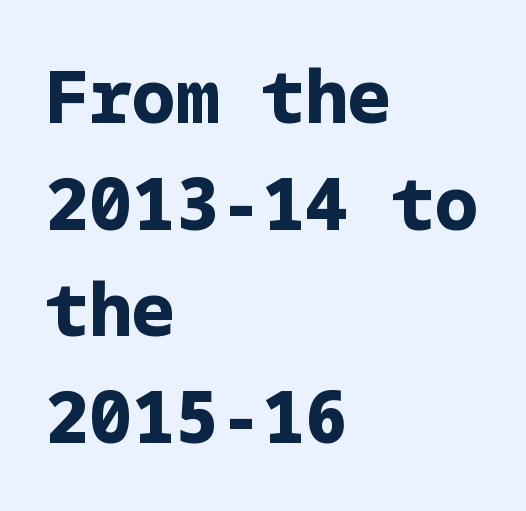
Q: Is the text bold? A: Yes.
Q: Is the text italic (slanted)? A: No, it is upright.
Q: Is the typeface a serif or a sans-serif typeface? A: Sans-serif.
Q: Is the text underlined? A: No.
Q: How is the paragraph aligned? A: Left-aligned.
Q: Is the spacing between letters normal or unusually wide? A: Normal.
Q: Is the spacing between lines tight, normal or loose? A: Normal.
Q: Width (condensed, normal, or wide)? A: Normal.
Q: Stroke contrast? A: Low.
Q: x-height? A: Medium.
